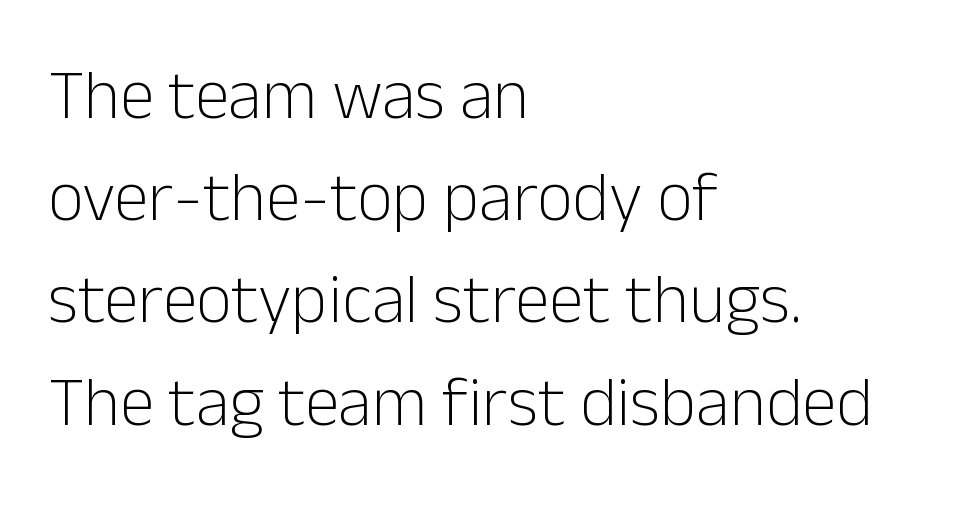
Q: Is the text bold? A: No.
Q: Is the text italic (slanted)? A: No, it is upright.
Q: Is the typeface a serif or a sans-serif typeface? A: Sans-serif.
Q: Is the text underlined? A: No.
Q: How is the paragraph aligned? A: Left-aligned.
Q: Is the spacing between letters normal or unusually wide? A: Normal.
Q: Is the spacing between lines tight, normal or loose? A: Normal.
Q: Width (condensed, normal, or wide)? A: Normal.
Q: Stroke contrast? A: Low.
Q: x-height? A: Medium.
Q: Monospaced? A: No.
